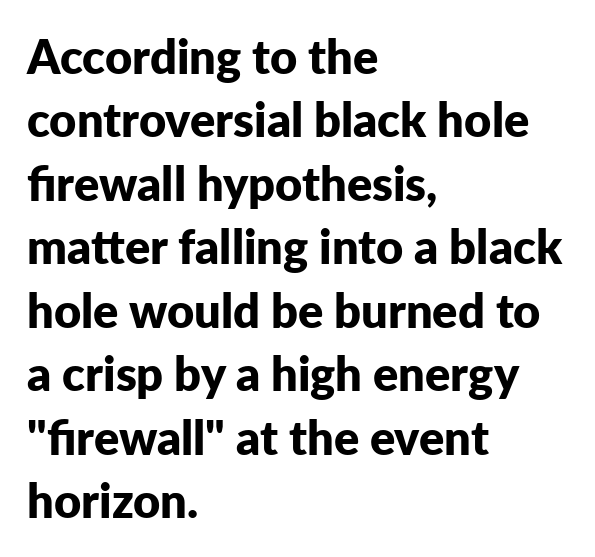
Letters rest on an invisible, unmarked baseline. Serif or sans? Sans — the stroke terminals are bare. Stroke thickness is high; the sample reads as a true bold. Layout note: lines flush left. Designer's note — italics off, roman on.
